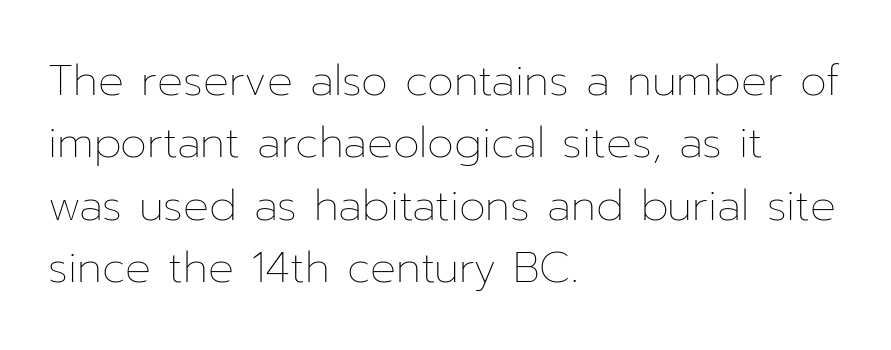
Q: Is the text bold? A: No.
Q: Is the text italic (slanted)? A: No, it is upright.
Q: Is the text underlined? A: No.
Q: How is the paragraph aligned? A: Left-aligned.
Q: Is the spacing between letters normal or unusually wide? A: Normal.
Q: Is the spacing between lines tight, normal or loose? A: Normal.
Q: Width (condensed, normal, or wide)? A: Normal.
Q: Stroke contrast? A: Low.
Q: x-height? A: Medium.
Q: Monospaced? A: No.
